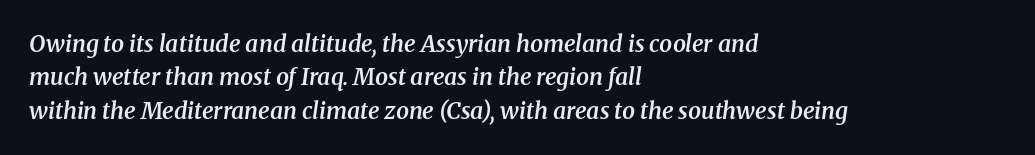
Q: Is the text bold? A: Semi-bold.
Q: Is the text italic (slanted)? A: Yes, it leans right by about 8 degrees.
Q: Is the text underlined? A: No.
Q: How is the paragraph aligned? A: Left-aligned.
Q: Is the spacing between letters normal or unusually wide? A: Normal.
Q: Is the spacing between lines tight, normal or loose? A: Normal.
